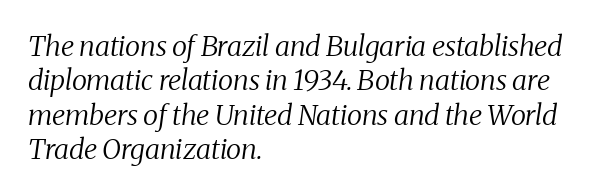
The designer went with a serif here, giving each stem small feet. You can tell it's italic because the verticals aren't actually vertical. The letters advance in unequal steps, a hallmark of proportional type. Summary of weight: not heavy and not bold. The rendering anchors every line to the left-hand side.
